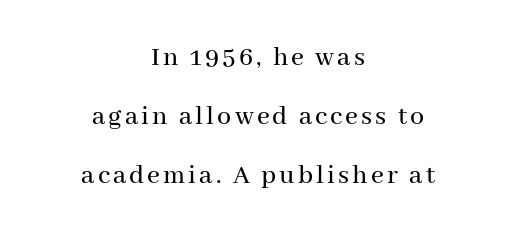
Q: Is the text italic (slanted)? A: No, it is upright.
Q: Is the typeface a serif or a sans-serif typeface? A: Serif.
Q: Is the text underlined? A: No.
Q: How is the paragraph aligned? A: Centered.
Q: Is the spacing between lines tight, normal or loose? A: Loose.
Q: Width (condensed, normal, or wide)? A: Normal.
Q: Stroke contrast? A: Medium.
Q: x-height? A: Medium.
Q: Monospaced? A: No.
